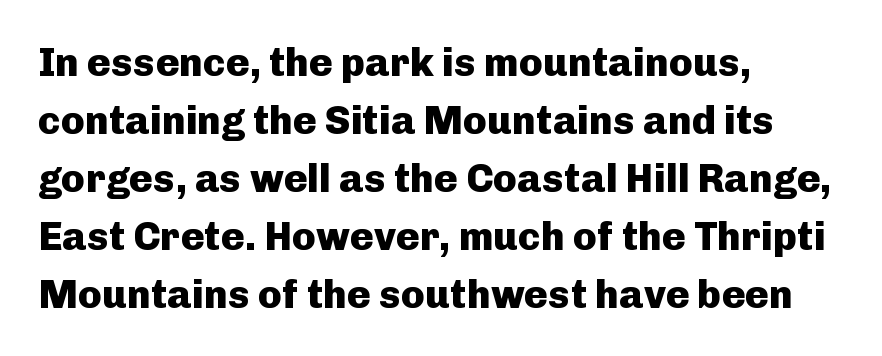
Q: Is the text bold? A: Yes.
Q: Is the text italic (slanted)? A: No, it is upright.
Q: Is the typeface a serif or a sans-serif typeface? A: Sans-serif.
Q: Is the text underlined? A: No.
Q: How is the paragraph aligned? A: Left-aligned.
Q: Is the spacing between letters normal or unusually wide? A: Normal.
Q: Is the spacing between lines tight, normal or loose? A: Normal.
Q: Width (condensed, normal, or wide)? A: Normal.
Q: Stroke contrast? A: Low.
Q: x-height? A: Medium.
Q: Monospaced? A: No.
